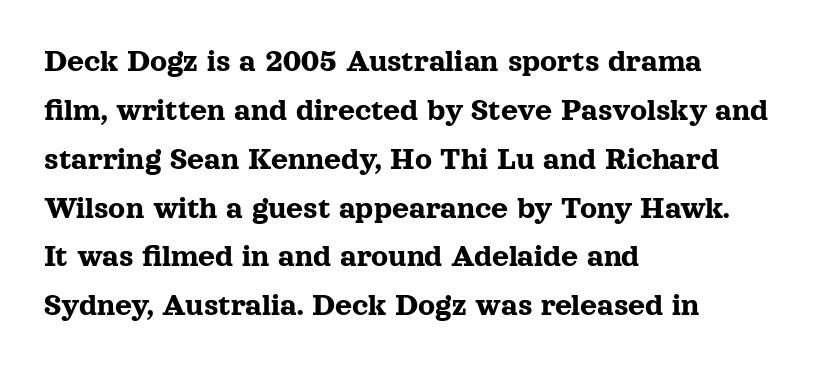
Q: Is the text italic (slanted)? A: No, it is upright.
Q: Is the typeface a serif or a sans-serif typeface? A: Serif.
Q: Is the text underlined? A: No.
Q: How is the paragraph aligned? A: Left-aligned.
Q: Is the spacing between letters normal or unusually wide? A: Normal.
Q: Is the spacing between lines tight, normal or loose? A: Normal.
Q: Width (condensed, normal, or wide)? A: Normal.
Q: x-height? A: Medium.
Q: Monospaced? A: No.
